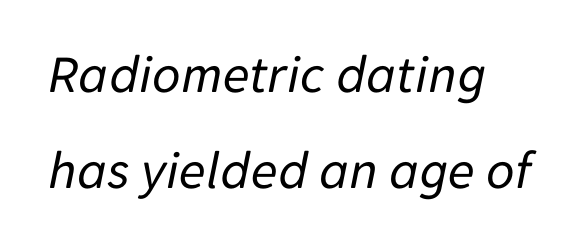
The letters advance in unequal steps, a hallmark of proportional type. A light-to-regular cut is what we see here. The paragraph has a hard left edge and a soft right edge. The gaps between neighbouring characters are ordinary and unremarkable.
